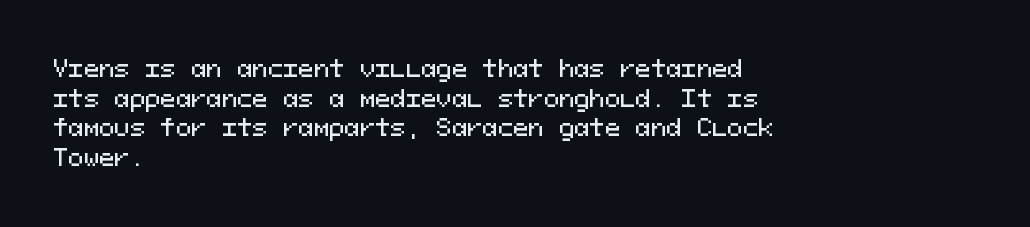
{"italic": "no", "underline": "no", "align": "left", "line_spacing": "normal", "line_spacing_ratio": 1.29, "letter_spacing": "normal", "letter_spacing_em": 0.0, "glyph_px": 23}
